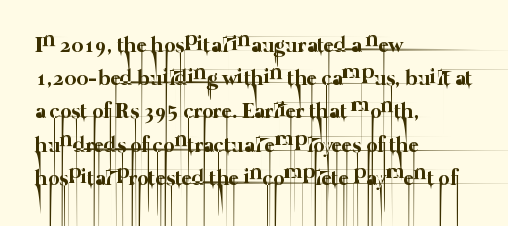
{"bold": "no", "underline": "no", "align": "left", "line_spacing": "normal", "line_spacing_ratio": 1.51, "letter_spacing": "normal", "letter_spacing_em": 0.0, "glyph_px": 22}
